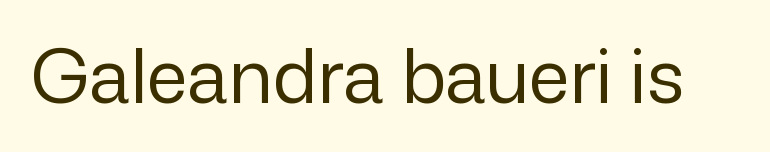
Q: Is the text bold? A: No.
Q: Is the text italic (slanted)? A: No, it is upright.
Q: Is the typeface a serif or a sans-serif typeface? A: Sans-serif.
Q: Is the text underlined? A: No.
Q: Is the spacing between letters normal or unusually wide? A: Normal.
Q: Width (condensed, normal, or wide)? A: Normal.
Q: Stroke contrast? A: Low.
Q: x-height? A: Medium.
Q: Monospaced? A: No.
